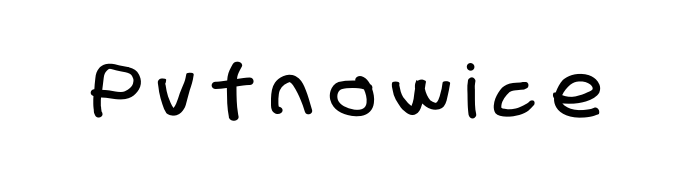
Q: Is the typeface a serif or a sans-serif typeface? A: Sans-serif.
Q: Is the text underlined? A: No.
Q: Is the spacing between letters normal or unusually wide? A: Unusually wide.
Q: Width (condensed, normal, or wide)? A: Condensed.
Q: Stroke contrast? A: Low.
Q: x-height? A: Large.
Q: Monospaced? A: No.
